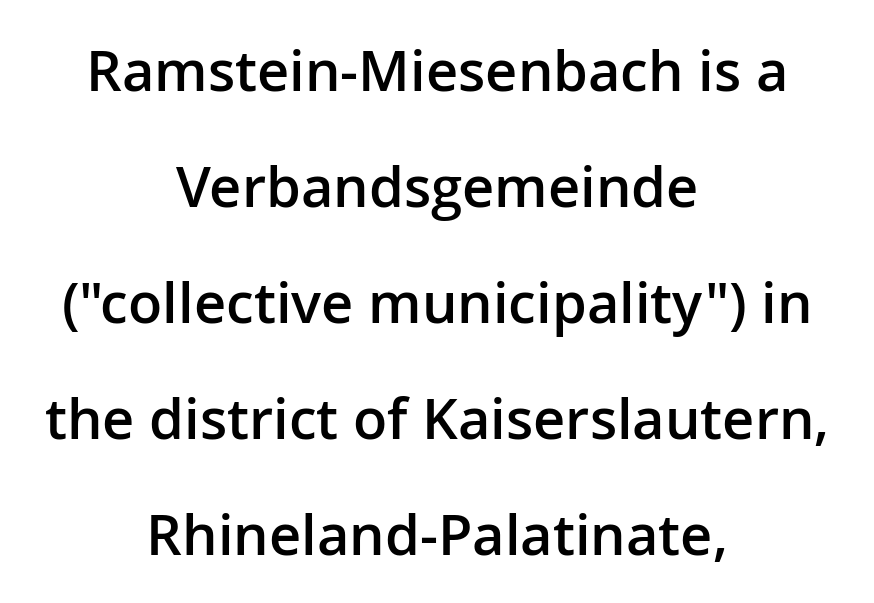
Q: Is the text bold? A: Semi-bold.
Q: Is the text italic (slanted)? A: No, it is upright.
Q: Is the typeface a serif or a sans-serif typeface? A: Sans-serif.
Q: Is the text underlined? A: No.
Q: How is the paragraph aligned? A: Centered.
Q: Is the spacing between letters normal or unusually wide? A: Normal.
Q: Is the spacing between lines tight, normal or loose? A: Loose.
Q: Width (condensed, normal, or wide)? A: Normal.
Q: Stroke contrast? A: Low.
Q: x-height? A: Medium.
Q: Monospaced? A: No.
